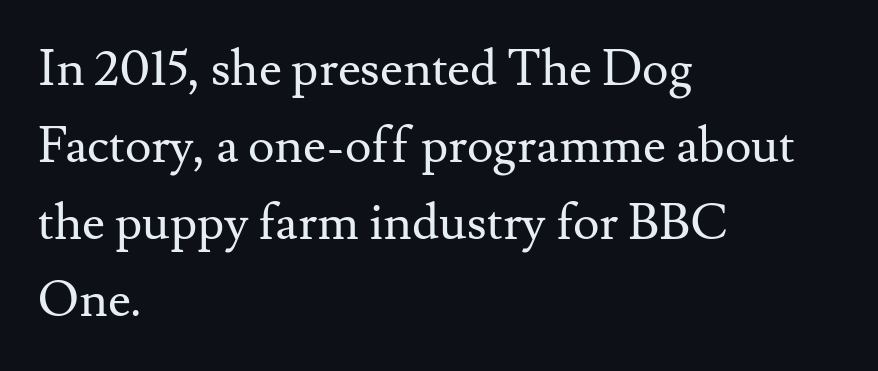
{"serif": "yes", "italic": "no", "bold": "no", "weight": "regular", "width": "normal", "stroke_contrast": "medium", "x_height": "small", "monospaced": "no", "underline": "no", "align": "left", "line_spacing": "normal", "line_spacing_ratio": 1.54, "letter_spacing": "normal", "letter_spacing_em": 0.0, "glyph_px": 50}
